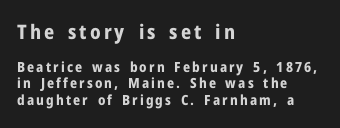
{"italic": "no", "bold": "yes", "underline": "no", "align": "left", "line_spacing_ratio": 1.19, "larger_block": "first", "size_ratio": 1.43, "glyph_px": 20}
